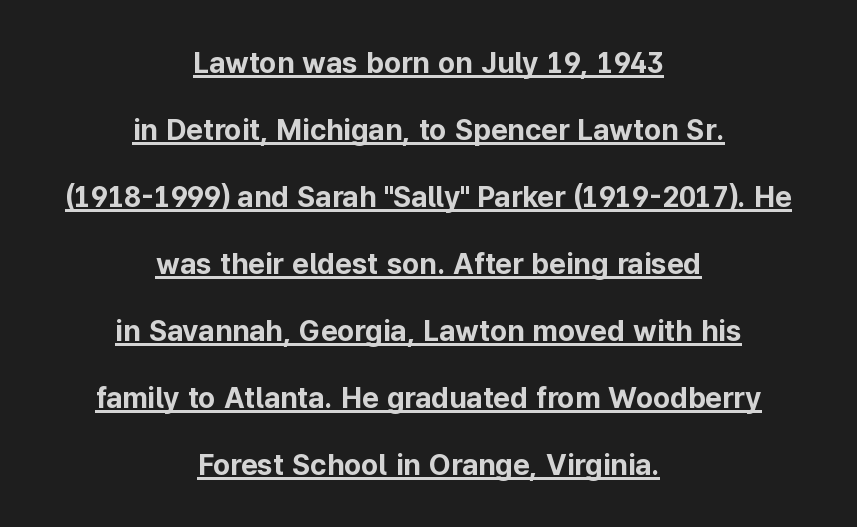
The image shows 29 px bold sans-serif type, upright; set centered, loose line spacing (2.31x), normal letter spacing, underlined; low stroke contrast and a medium x-height.
